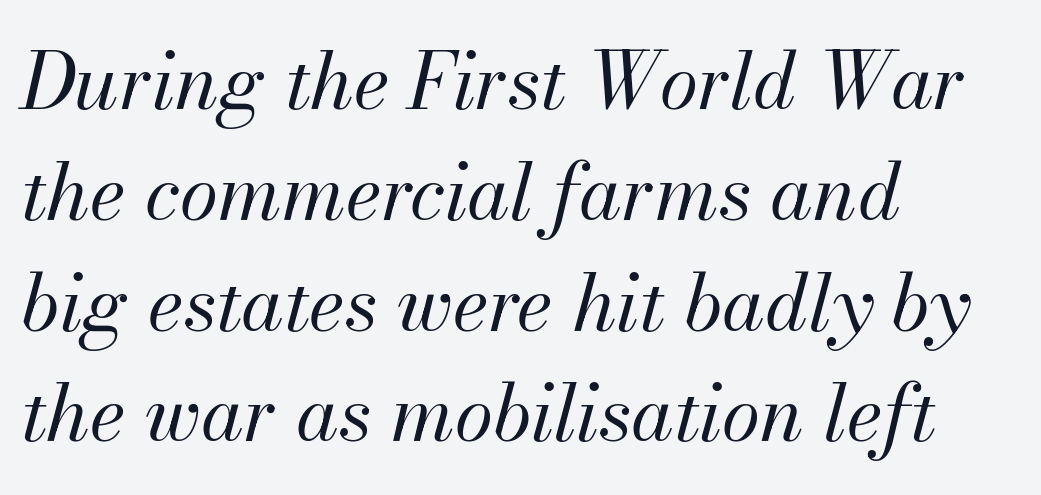
Q: Is the text bold? A: No.
Q: Is the text italic (slanted)? A: Yes, it leans right by about 13 degrees.
Q: Is the text underlined? A: No.
Q: How is the paragraph aligned? A: Left-aligned.
Q: Is the spacing between letters normal or unusually wide? A: Normal.
Q: Is the spacing between lines tight, normal or loose? A: Normal.
Q: Width (condensed, normal, or wide)? A: Normal.
Q: Stroke contrast? A: Medium.
Q: x-height? A: Small.
Q: Monospaced? A: No.
